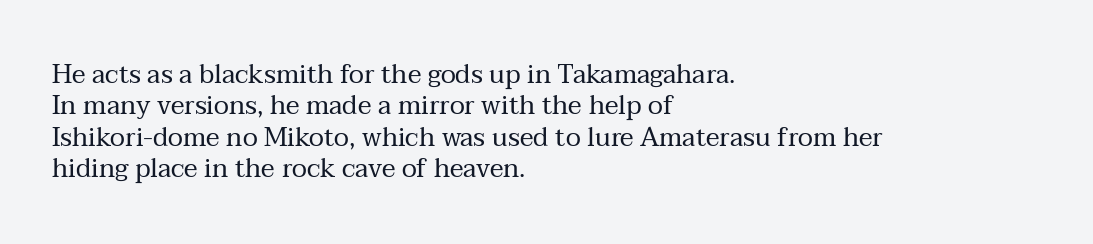
Q: Is the text bold? A: No.
Q: Is the text italic (slanted)? A: No, it is upright.
Q: Is the text underlined? A: No.
Q: How is the paragraph aligned? A: Left-aligned.
Q: Is the spacing between letters normal or unusually wide? A: Normal.
